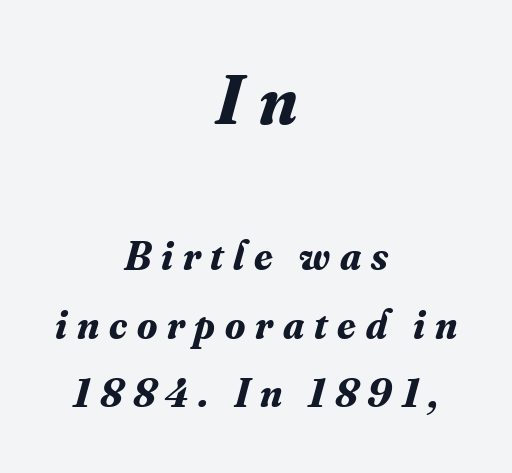
The image shows 71 px bold serif type, italic (leaning right); set centered, normal line spacing (1.67x), unusually wide letter spacing (+0.24 em), not underlined; the first (top) block is 1.73x larger; medium stroke contrast and a small x-height.
